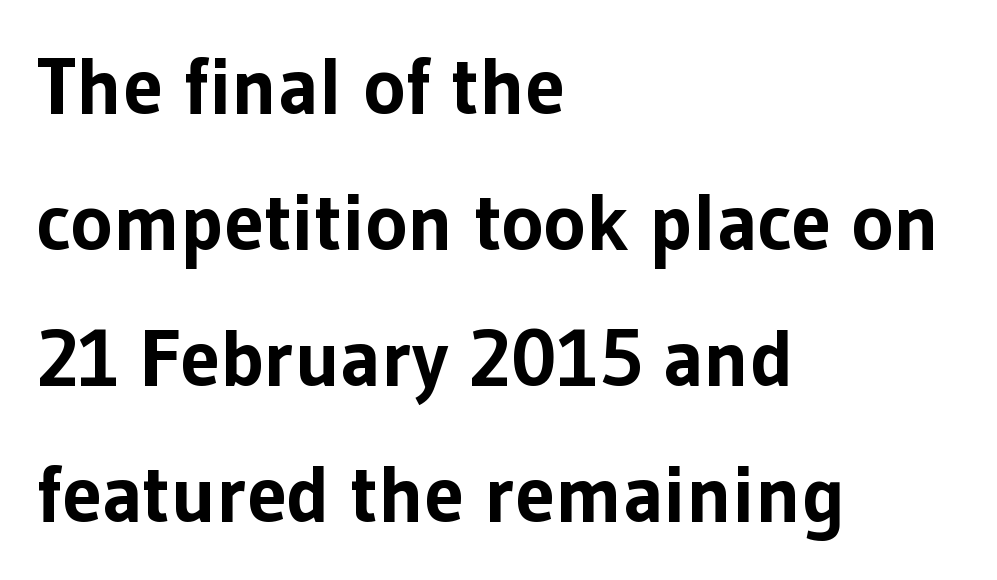
The tracking reads as untouched default to a designer's eye. The specimen reads as upright at a glance. Compared with an ordinary text face, these strokes are far heavier — a full bold. You can tell from the bare stems that sans-serif type was used. How would I describe the line gaps? Plain and ordinary. The passage shown is typed in a proportional face where columns would drift.
